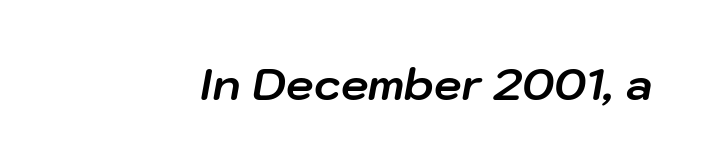
Q: Is the text bold? A: Yes.
Q: Is the text italic (slanted)? A: Yes, it leans right by about 10 degrees.
Q: Is the text underlined? A: No.
Q: Is the spacing between letters normal or unusually wide? A: Normal.
Q: Width (condensed, normal, or wide)? A: Normal.
Q: Stroke contrast? A: Low.
Q: x-height? A: Medium.
Q: Monospaced? A: No.
